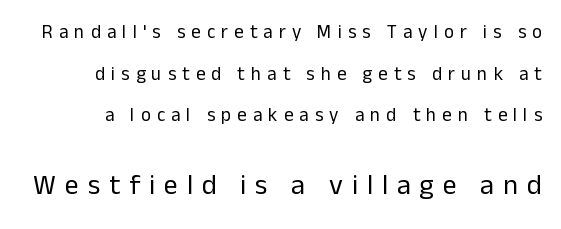
The image shows 28 px regular-weight sans-serif type, upright; set loose line spacing (2.19x), unusually wide letter spacing (+0.32 em), not underlined; the second (bottom) block is 1.47x larger; low stroke contrast and a medium x-height.
